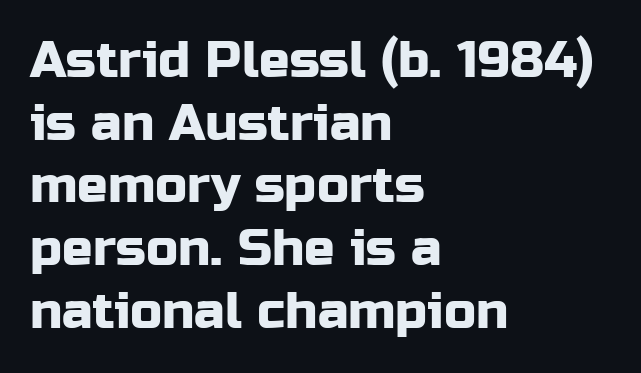
Q: Is the text italic (slanted)? A: No, it is upright.
Q: Is the typeface a serif or a sans-serif typeface? A: Sans-serif.
Q: Is the text underlined? A: No.
Q: How is the paragraph aligned? A: Left-aligned.
Q: Is the spacing between letters normal or unusually wide? A: Normal.
Q: Width (condensed, normal, or wide)? A: Normal.
Q: Stroke contrast? A: Low.
Q: x-height? A: Medium.
Q: Monospaced? A: No.
